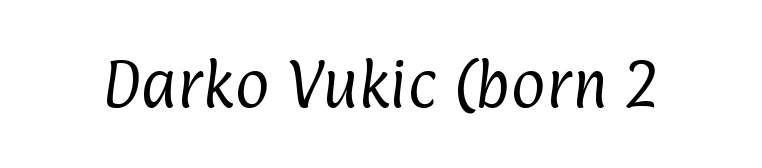
This rendering employs a face without finishing strokes, i.e., a sans-serif. Words float on clear page, feet unadorned. A typesetter would call this proportional, since set widths differ per character. Heft: none added — not bold.
